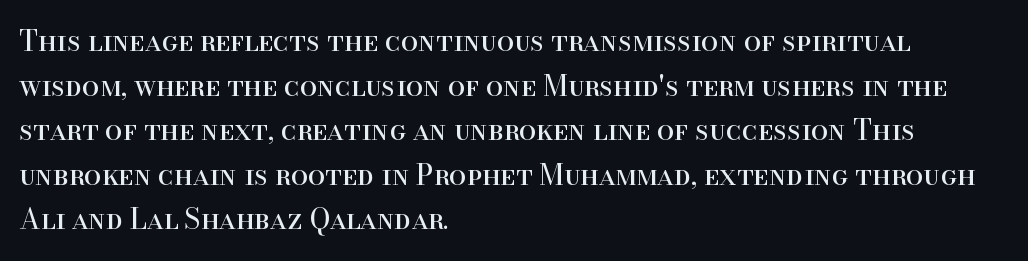
The block of text has a typical density, with ordinary space between rows. Is this a heavy cut? Hardly; it is regular or lighter. It's the straight-up-and-down kind of type. The passage shown is not underscored anywhere. Small tapered or slab feet sit at the stroke ends, so this counts as serif.
